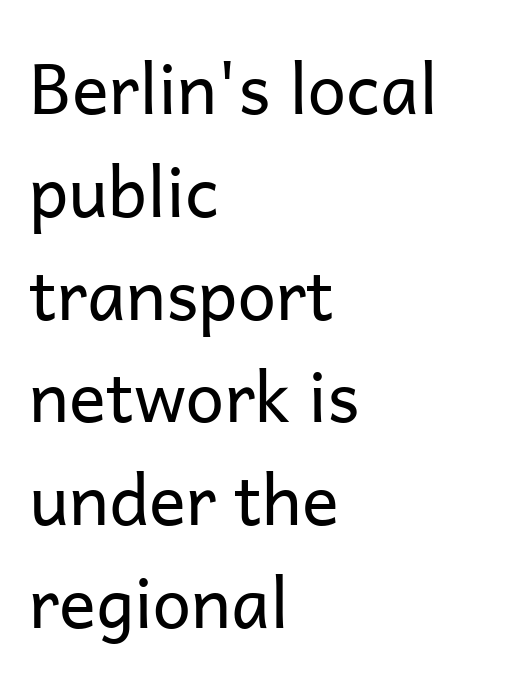
The lettering holds an erect, upright posture throughout. Observe the absence of serifs on each vertical stroke in this sample. Glyph-to-glyph distance matches everyday printed text. The font sits on the lighter half of the weight spectrum, regular included.
